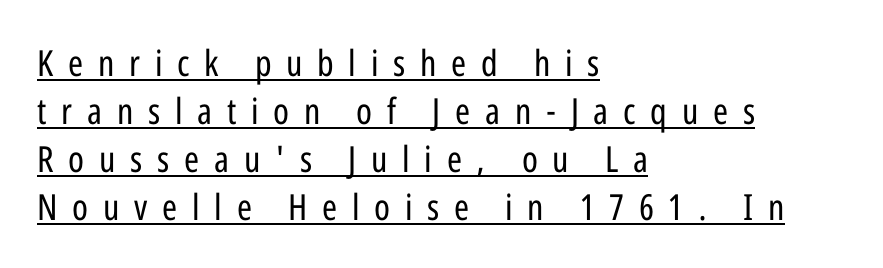
The image shows 36 px regular-weight, condensed sans-serif type, upright; set left-aligned, normal line spacing (1.33x), unusually wide letter spacing (+0.41 em), underlined; low stroke contrast and a medium x-height.
